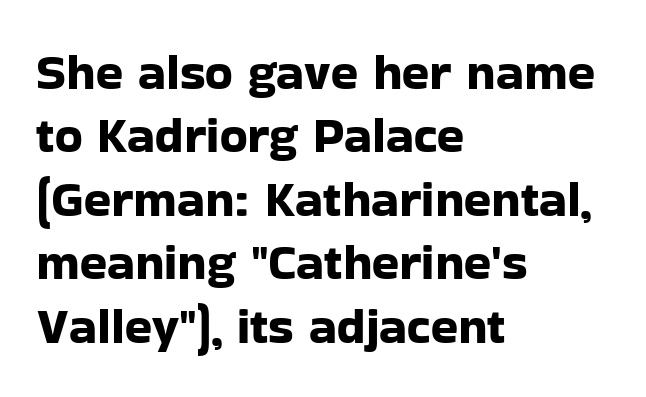
The image shows 50 px sans-serif type, upright; set left-aligned, normal line spacing (1.27x), normal letter spacing, not underlined; low stroke contrast and a medium x-height.
